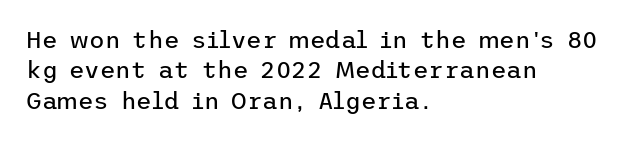
Q: Is the text bold? A: No.
Q: Is the text italic (slanted)? A: No, it is upright.
Q: Is the text underlined? A: No.
Q: How is the paragraph aligned? A: Left-aligned.
Q: Is the spacing between letters normal or unusually wide? A: Normal.
Q: Is the spacing between lines tight, normal or loose? A: Normal.
